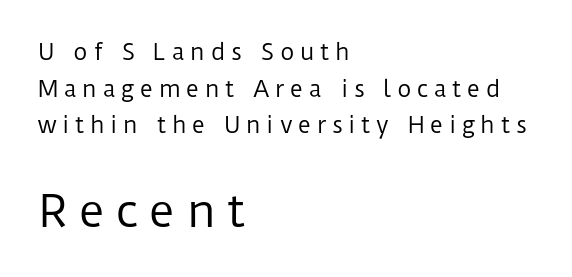
Q: Is the text bold? A: No.
Q: Is the text italic (slanted)? A: No, it is upright.
Q: Is the typeface a serif or a sans-serif typeface? A: Sans-serif.
Q: Is the text underlined? A: No.
Q: How is the paragraph aligned? A: Left-aligned.
Q: Is the spacing between letters normal or unusually wide? A: Unusually wide.
Q: Is the spacing between lines tight, normal or loose? A: Normal.
Q: Which block of text is set in a larger size, the first (top) or the second (bottom)? A: The second (bottom) one.
Q: Width (condensed, normal, or wide)? A: Normal.
Q: Stroke contrast? A: Low.
Q: x-height? A: Medium.
Q: Monospaced? A: No.
